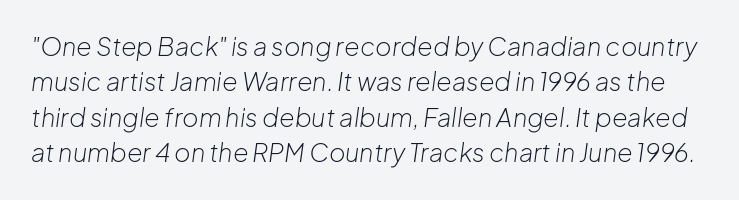
Q: Is the text bold? A: No.
Q: Is the text italic (slanted)? A: Yes, it leans right by about 8 degrees.
Q: Is the text underlined? A: No.
Q: Is the spacing between letters normal or unusually wide? A: Normal.
Q: Is the spacing between lines tight, normal or loose? A: Normal.
